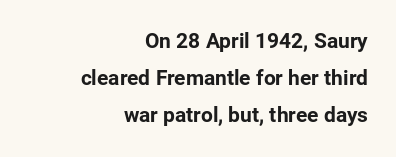
{"italic": "no", "bold": "yes", "underline": "no", "align": "right", "line_spacing_ratio": 1.77, "letter_spacing": "normal", "letter_spacing_em": 0.0, "glyph_px": 21}
